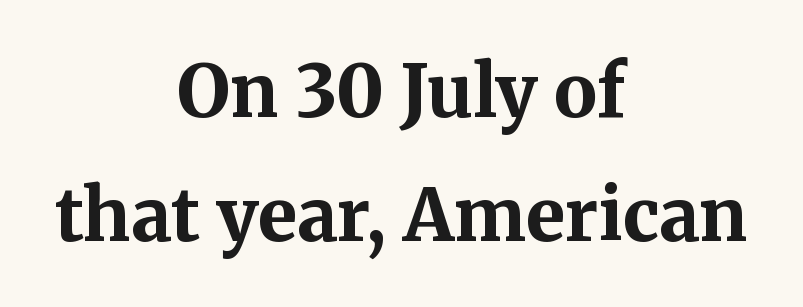
The paragraph shown floats in the horizontal middle. Note the varied advance widths — an 'i' is clearly narrower than an 'm'. Nope, not italic — everything's standing straight. Observe the serifs anchoring each vertical stroke in this sample.
